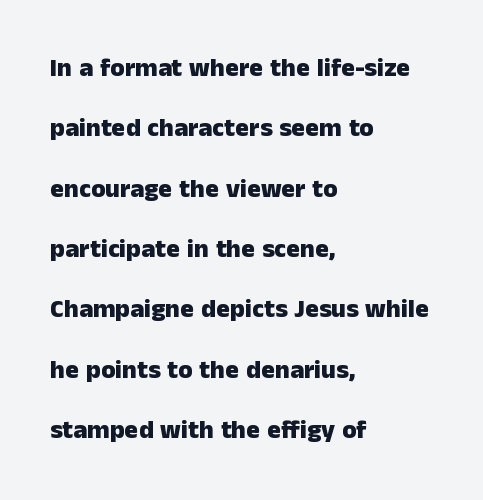
Q: Is the text bold? A: Yes.
Q: Is the text italic (slanted)? A: No, it is upright.
Q: Is the text underlined? A: No.
Q: How is the paragraph aligned? A: Left-aligned.
Q: Is the spacing between letters normal or unusually wide? A: Normal.
Q: Is the spacing between lines tight, normal or loose? A: Loose.
